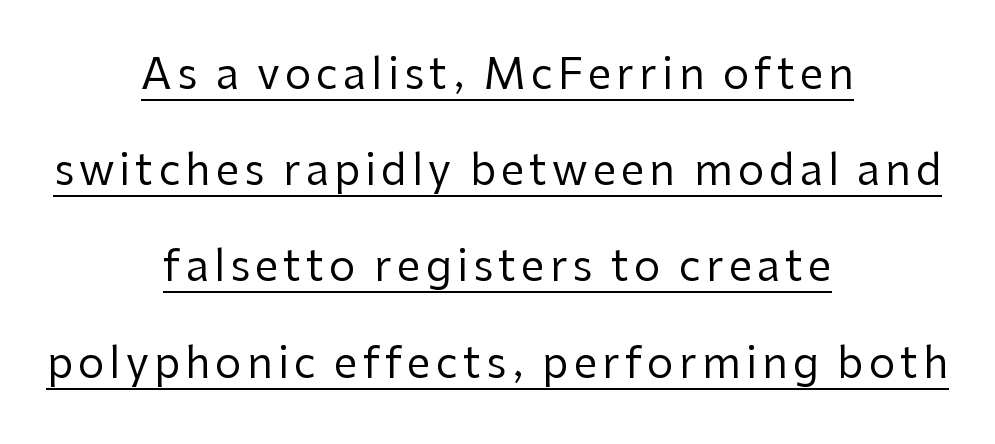
The image shows 42 px regular-weight sans-serif type, upright; set centered, loose line spacing (2.29x), underlined; low stroke contrast and a medium x-height.
